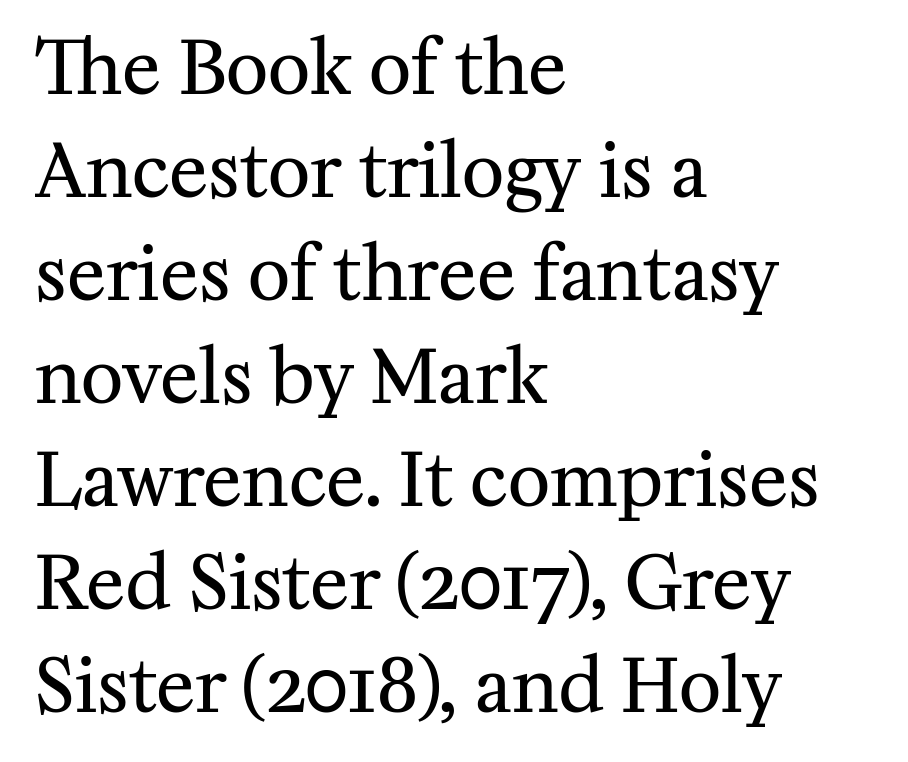
{"serif": "yes", "italic": "no", "bold": "no", "weight": "regular", "width": "normal", "stroke_contrast": "medium", "x_height": "medium", "monospaced": "no", "underline": "no", "align": "left", "line_spacing": "normal", "line_spacing_ratio": 1.41, "letter_spacing": "normal", "letter_spacing_em": 0.0, "glyph_px": 73}
